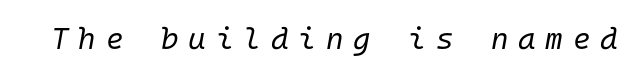
The image shows 30 px regular-weight type, italic (leaning right), monospaced; set unusually wide letter spacing (+0.33 em), not underlined; low stroke contrast and a medium x-height.
